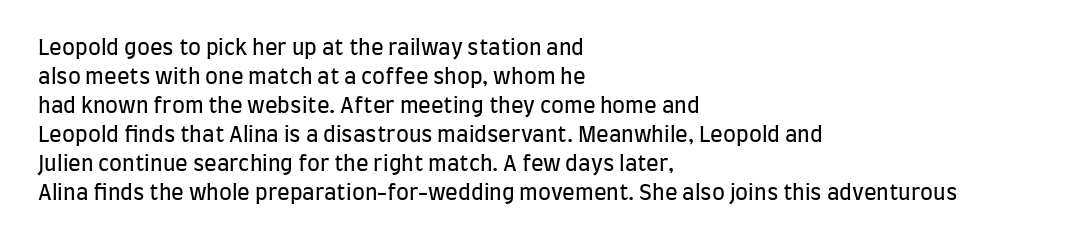
{"italic": "no", "bold": "no", "underline": "no", "align": "left", "line_spacing": "normal", "line_spacing_ratio": 1.38, "letter_spacing": "normal", "letter_spacing_em": 0.0, "glyph_px": 21}
